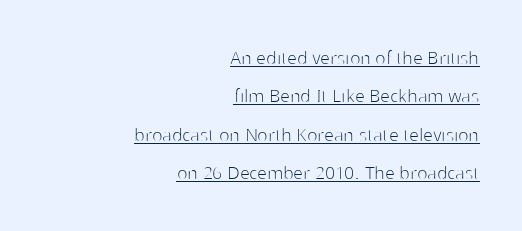
{"italic": "no", "bold": "no", "underline": "yes", "align": "right", "line_spacing_ratio": 1.74, "letter_spacing": "normal", "letter_spacing_em": 0.0, "glyph_px": 22}
